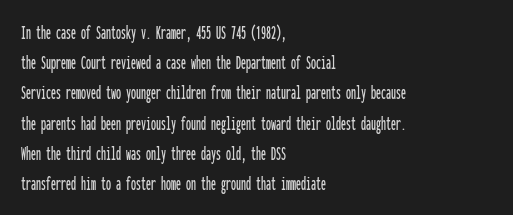
Q: Is the text italic (slanted)? A: No, it is upright.
Q: Is the text underlined? A: No.
Q: How is the paragraph aligned? A: Left-aligned.
Q: Is the spacing between letters normal or unusually wide? A: Normal.
Q: Is the spacing between lines tight, normal or loose? A: Normal.
